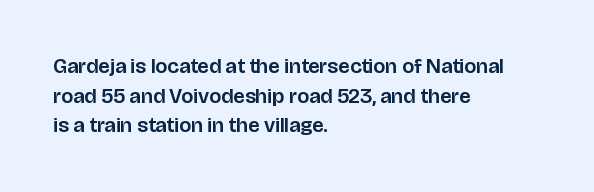
The image shows 21 px text type, upright; set left-aligned, normal line spacing (1.41x), normal letter spacing, not underlined.
